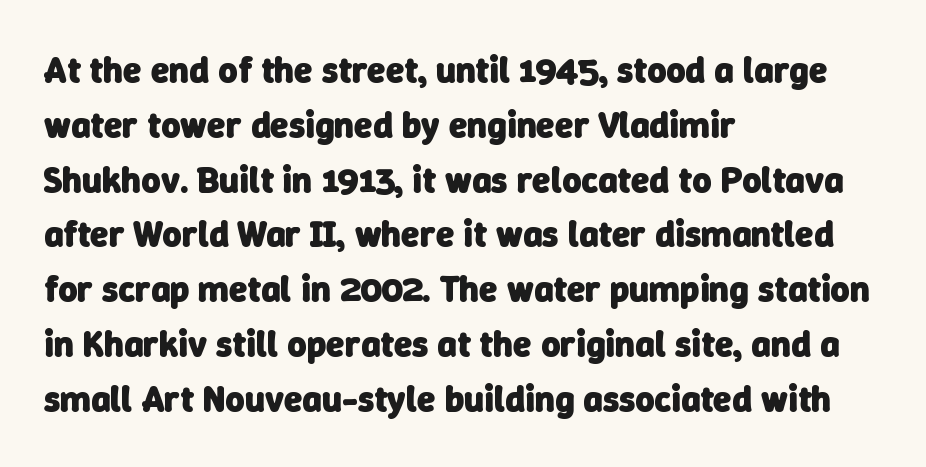
{"serif": "no", "bold": "yes", "weight": "heavy", "width": "normal", "stroke_contrast": "low", "x_height": "medium", "monospaced": "no", "underline": "no", "align": "left", "line_spacing": "normal", "line_spacing_ratio": 1.48, "letter_spacing": "normal", "letter_spacing_em": 0.0, "glyph_px": 37}
